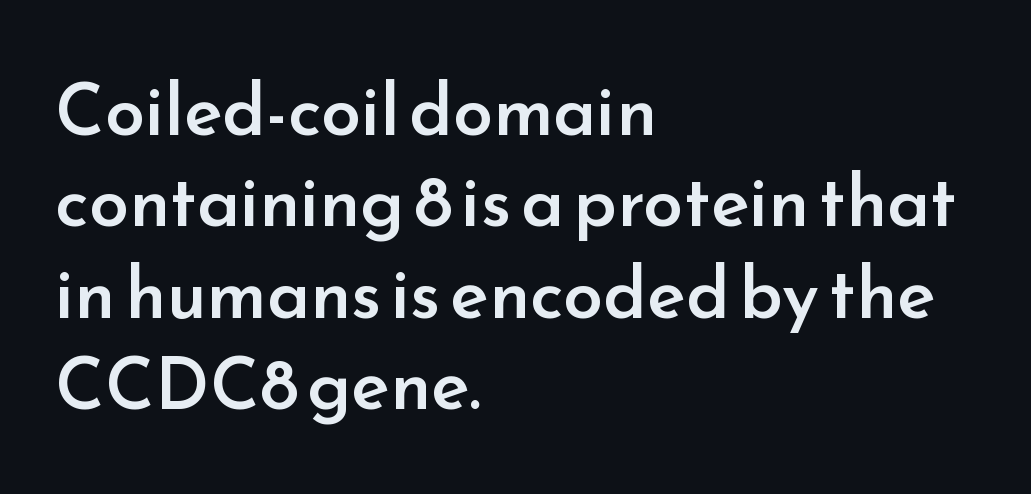
The image shows 72 px semibold sans-serif type, upright; set left-aligned, normal line spacing (1.27x), normal letter spacing, not underlined; low stroke contrast and a small x-height.
